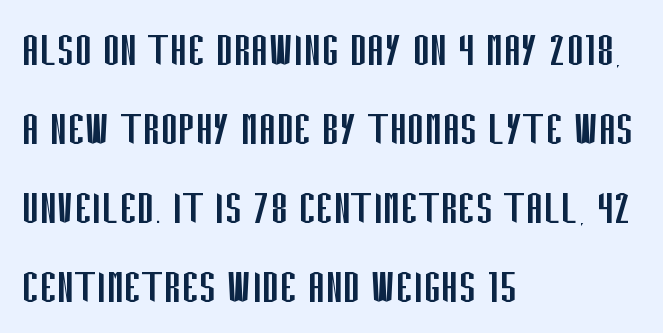
{"serif": "no", "italic": "no", "bold": "no", "weight": "regular", "width": "condensed", "stroke_contrast": "low", "x_height": "large", "monospaced": "no", "underline": "no", "align": "left", "line_spacing": "normal", "line_spacing_ratio": 1.52, "letter_spacing": "normal", "letter_spacing_em": 0.0, "glyph_px": 52}
